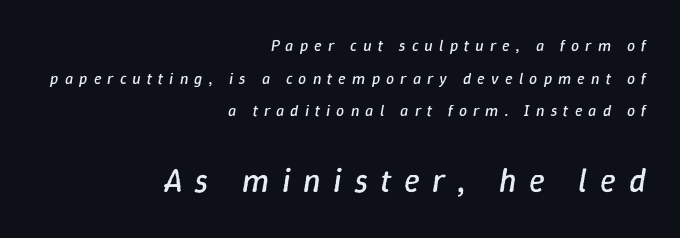
Tracking here is generous; glyphs stand well apart from one another. The lettering tilts uniformly, giving the passage an italic look. The face used here is proportionally spaced, like ordinary book or web type. Unmarked baselines from the first word to the last.
